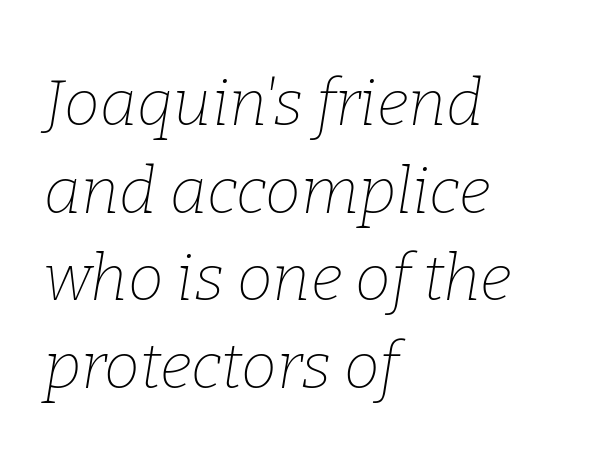
{"serif": "yes", "italic": "yes", "lean": "right", "slant_degrees": 9, "bold": "no", "weight": "thin", "width": "normal", "stroke_contrast": "low", "x_height": "medium", "monospaced": "no", "underline": "no", "align": "left", "line_spacing": "normal", "line_spacing_ratio": 1.37, "letter_spacing": "normal", "letter_spacing_em": 0.0, "glyph_px": 64}
